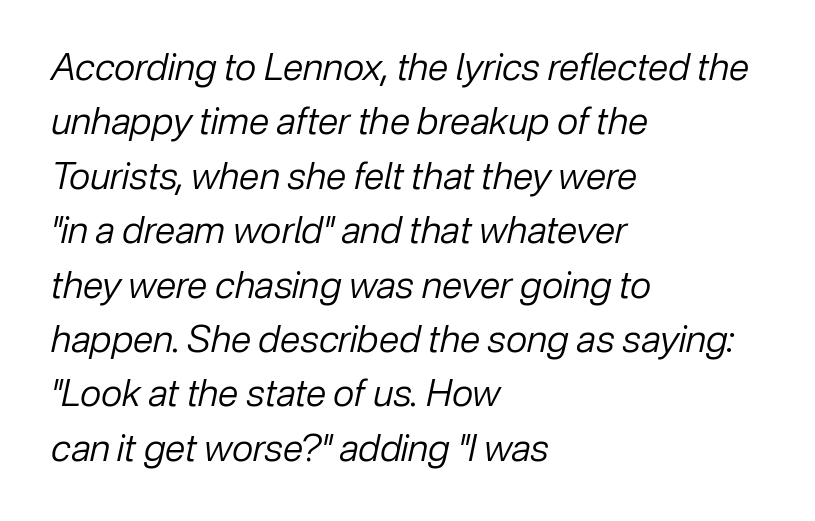
Q: Is the text bold? A: No.
Q: Is the text italic (slanted)? A: Yes, it leans right by about 12 degrees.
Q: Is the text underlined? A: No.
Q: How is the paragraph aligned? A: Left-aligned.
Q: Is the spacing between letters normal or unusually wide? A: Normal.
Q: Is the spacing between lines tight, normal or loose? A: Normal.
Q: Width (condensed, normal, or wide)? A: Normal.
Q: Stroke contrast? A: Low.
Q: x-height? A: Medium.
Q: Monospaced? A: No.
